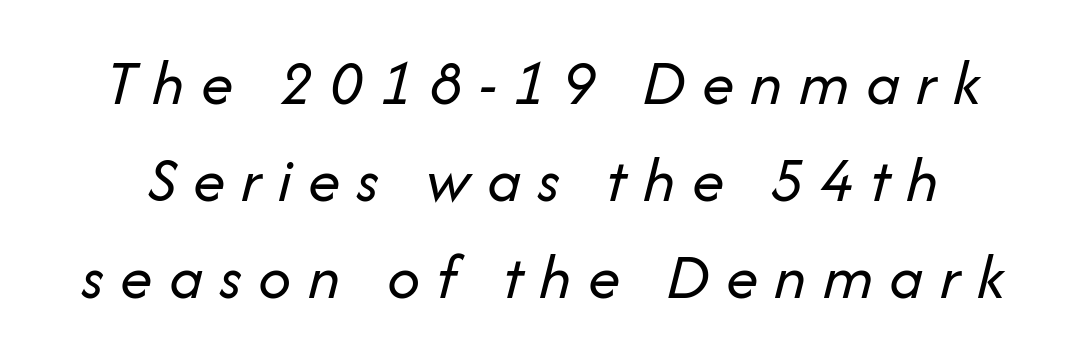
{"italic": "yes", "lean": "right", "slant_degrees": 14, "bold": "no", "weight": "regular", "width": "normal", "stroke_contrast": "low", "x_height": "medium", "monospaced": "no", "underline": "no", "line_spacing": "normal", "line_spacing_ratio": 1.49, "letter_spacing": "wide", "letter_spacing_em": 0.25, "glyph_px": 65}
